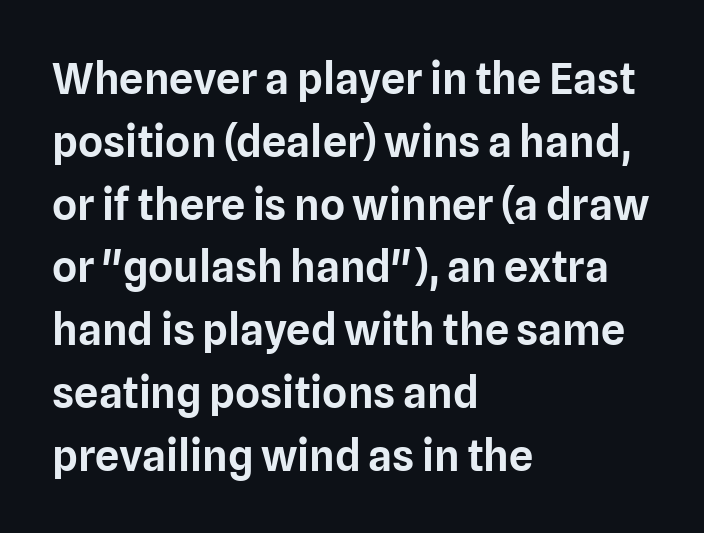
{"serif": "no", "italic": "no", "width": "normal", "stroke_contrast": "low", "x_height": "medium", "monospaced": "no", "underline": "no", "align": "left", "line_spacing": "normal", "line_spacing_ratio": 1.46, "letter_spacing": "normal", "letter_spacing_em": 0.0, "glyph_px": 43}
